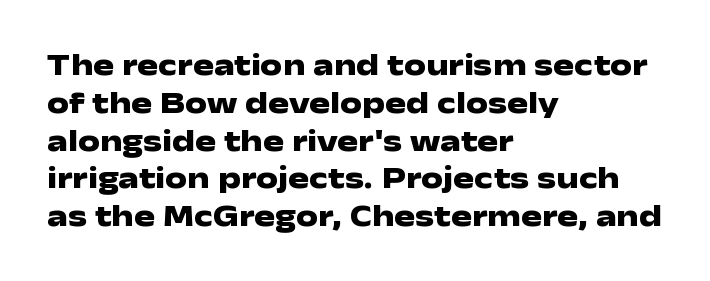
Weight: bold. Posture: straight, roman, zero tilt. Nothing sits at the stroke ends, so this counts as sans-serif. Do the characters align in a grid? No, the font is proportional. Caption: standard tracking, unaltered.
